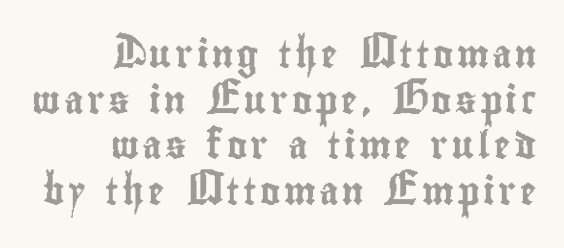
Q: Is the text italic (slanted)? A: No, it is upright.
Q: Is the text underlined? A: No.
Q: How is the paragraph aligned? A: Right-aligned.
Q: Is the spacing between lines tight, normal or loose? A: Normal.
